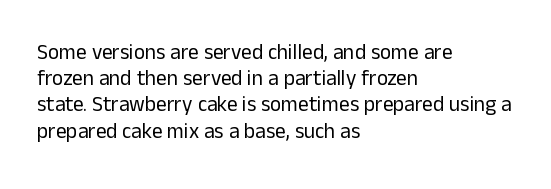
Q: Is the text bold? A: No.
Q: Is the text italic (slanted)? A: No, it is upright.
Q: Is the text underlined? A: No.
Q: How is the paragraph aligned? A: Left-aligned.
Q: Is the spacing between letters normal or unusually wide? A: Normal.
Q: Is the spacing between lines tight, normal or loose? A: Normal.
